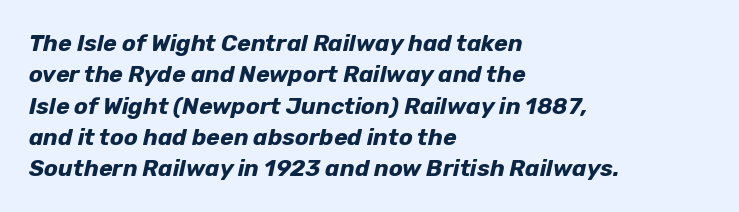
Q: Is the text bold? A: Yes.
Q: Is the text italic (slanted)? A: Yes, it leans right by about 12 degrees.
Q: Is the text underlined? A: No.
Q: How is the paragraph aligned? A: Left-aligned.
Q: Is the spacing between letters normal or unusually wide? A: Normal.
Q: Is the spacing between lines tight, normal or loose? A: Normal.
